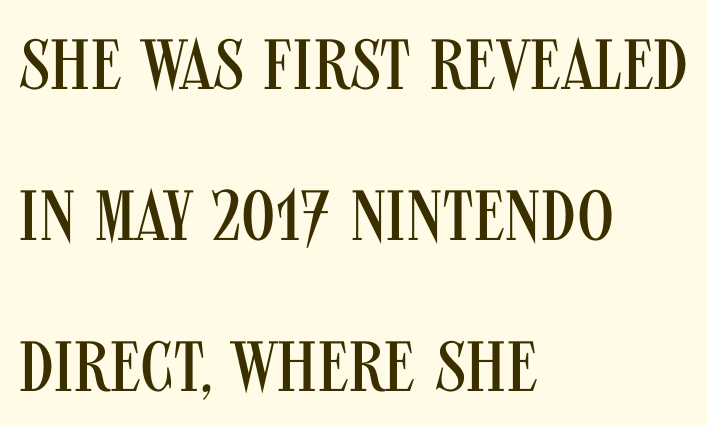
Q: Is the text bold? A: No.
Q: Is the text italic (slanted)? A: No, it is upright.
Q: Is the typeface a serif or a sans-serif typeface? A: Sans-serif.
Q: Is the text underlined? A: No.
Q: How is the paragraph aligned? A: Left-aligned.
Q: Is the spacing between letters normal or unusually wide? A: Normal.
Q: Is the spacing between lines tight, normal or loose? A: Loose.
Q: Width (condensed, normal, or wide)? A: Condensed.
Q: Stroke contrast? A: Medium.
Q: x-height? A: Large.
Q: Monospaced? A: No.
